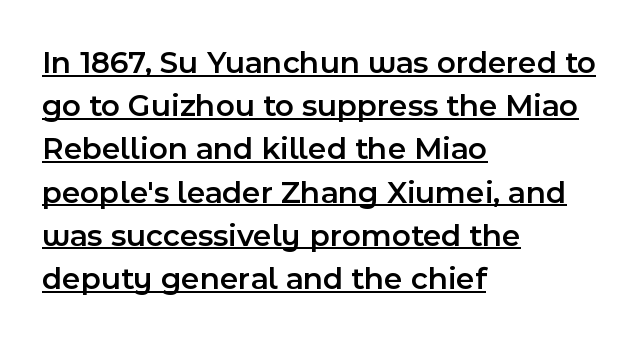
The letters sit at their default tracking, neither squeezed nor spread. How heavy is the stroke? Medium-heavy — a semibold, shy of bold. This is roman type, the default non-slanted kind. Character widths vary here, with narrow letters taking less room than wide ones. The lines are quadded left. A sans-serif font was chosen for this passage.
